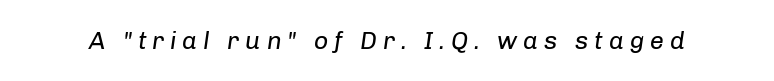
The image shows 25 px text type, italic (leaning right); set unusually wide letter spacing (+0.23 em), not underlined.
